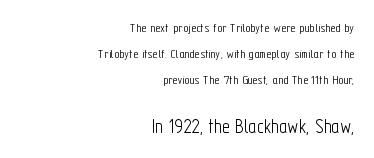
Q: Is the text bold? A: No.
Q: Is the text italic (slanted)? A: No, it is upright.
Q: Is the text underlined? A: No.
Q: How is the paragraph aligned? A: Right-aligned.
Q: Is the spacing between letters normal or unusually wide? A: Normal.
Q: Which block of text is set in a larger size, the first (top) or the second (bottom)? A: The second (bottom) one.
